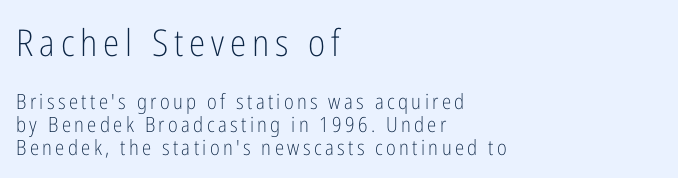
Q: Is the text bold? A: No.
Q: Is the text italic (slanted)? A: No, it is upright.
Q: Is the typeface a serif or a sans-serif typeface? A: Sans-serif.
Q: Is the text underlined? A: No.
Q: How is the paragraph aligned? A: Left-aligned.
Q: Is the spacing between lines tight, normal or loose? A: Tight.
Q: Which block of text is set in a larger size, the first (top) or the second (bottom)? A: The first (top) one.
Q: Width (condensed, normal, or wide)? A: Condensed.
Q: Stroke contrast? A: Low.
Q: x-height? A: Medium.
Q: Monospaced? A: No.
